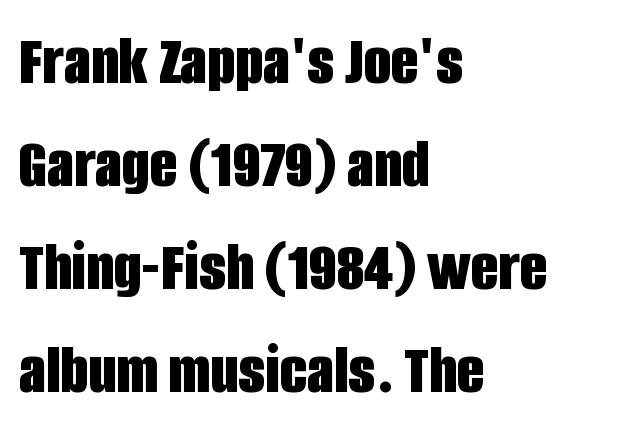
The image shows 71 px bold, condensed sans-serif type, upright; set left-aligned, normal line spacing (1.45x), normal letter spacing, not underlined; low stroke contrast and a large x-height.
